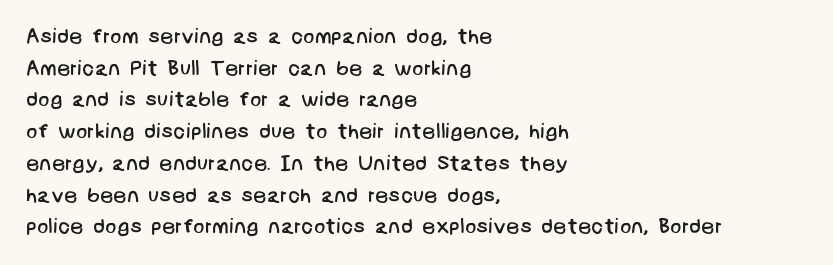
{"bold": "no", "underline": "no", "align": "left", "line_spacing": "normal", "line_spacing_ratio": 1.51, "letter_spacing": "normal", "letter_spacing_em": 0.0, "glyph_px": 21}
